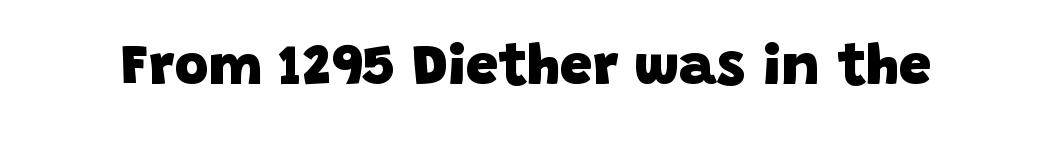
Heft: maximum for text — a bold. Descender tails drop into unmarked territory. Note: no serifs on the glyphs. The rendering uses natural spacing where letterforms have individual widths.
